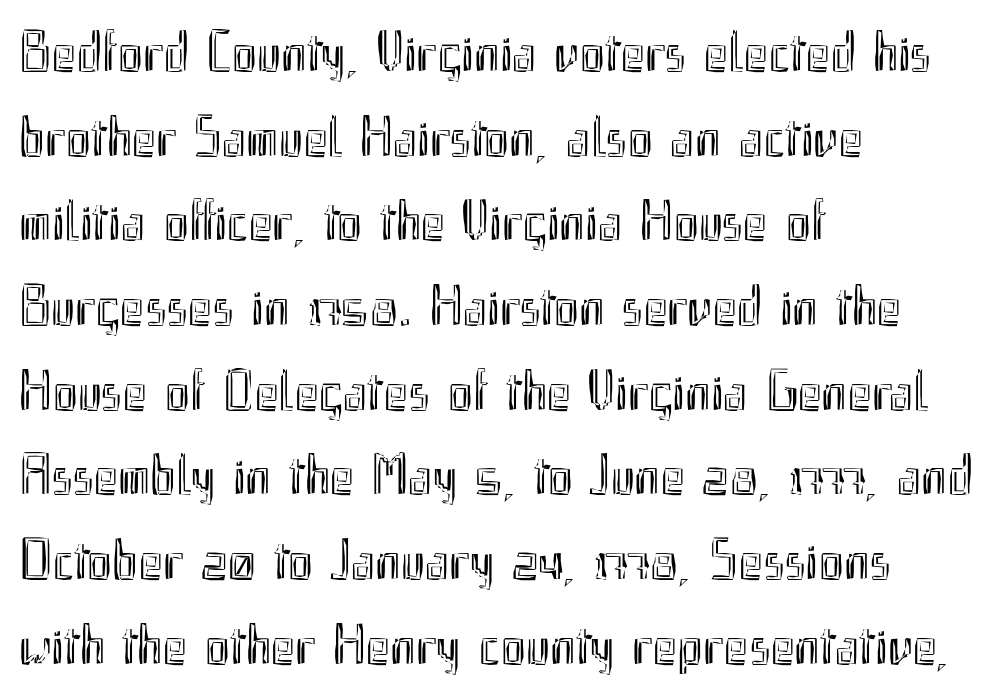
The image shows 58 px condensed type, upright; set left-aligned, normal line spacing (1.46x), normal letter spacing, not underlined; a small x-height.
